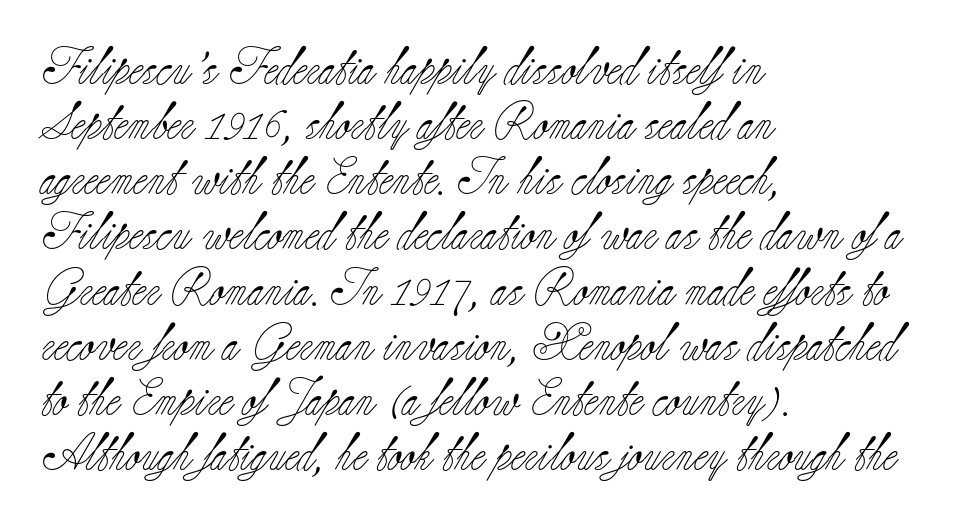
The image shows 37 px light serif type; set left-aligned, normal line spacing (1.49x), normal letter spacing, not underlined; low stroke contrast and a small x-height.
